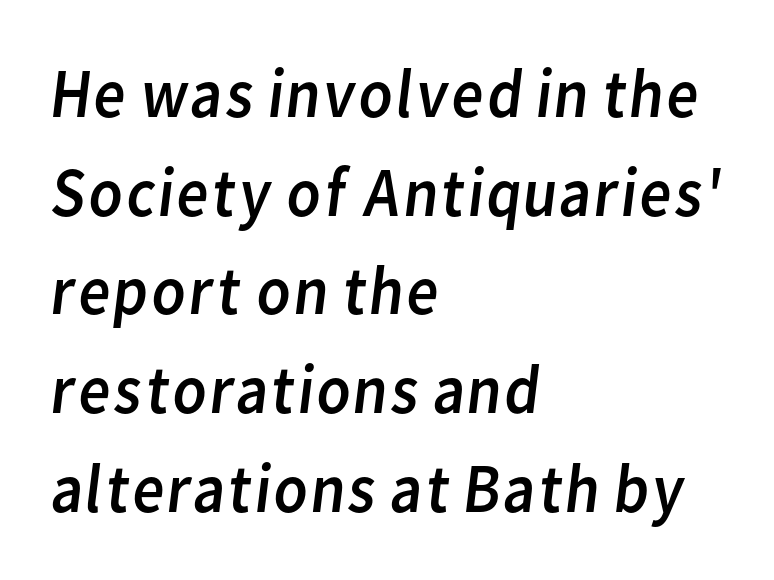
The image shows 70 px regular-weight sans-serif type; set left-aligned, normal line spacing (1.41x), normal letter spacing, not underlined; low stroke contrast and a medium x-height.
